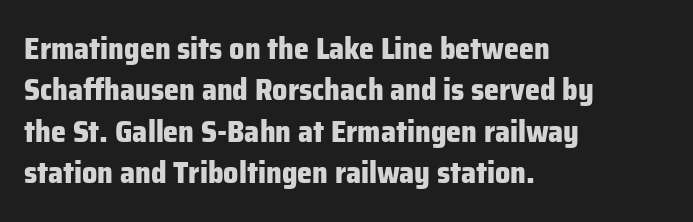
Q: Is the text bold? A: Yes.
Q: Is the text italic (slanted)? A: No, it is upright.
Q: Is the typeface a serif or a sans-serif typeface? A: Sans-serif.
Q: Is the text underlined? A: No.
Q: How is the paragraph aligned? A: Left-aligned.
Q: Is the spacing between letters normal or unusually wide? A: Normal.
Q: Is the spacing between lines tight, normal or loose? A: Normal.
Q: Width (condensed, normal, or wide)? A: Normal.
Q: Stroke contrast? A: Low.
Q: x-height? A: Medium.
Q: Monospaced? A: No.
